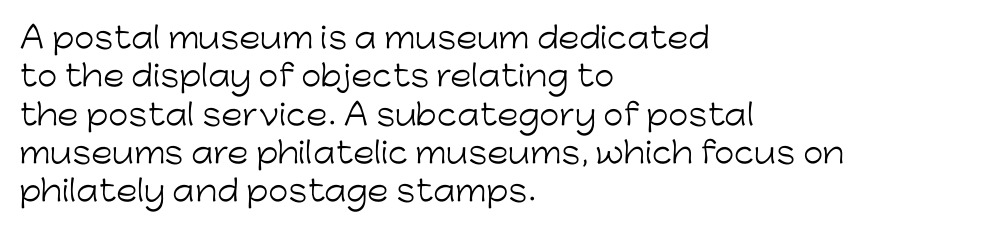
No extra tracking has been applied to these lines. Quick note: interline space is typical. Bare-footed words on every line. The passage shown is typed in a proportional face where columns would drift. A light-to-regular cut is what we see here.
